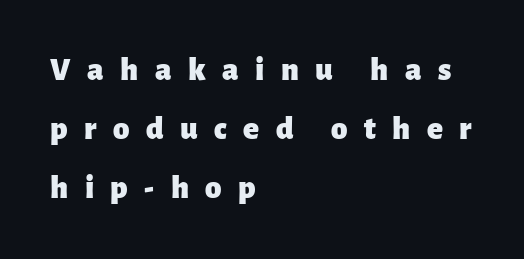
The image shows 33 px heavy sans-serif type, upright; set left-aligned, line spacing 1.79x, unusually wide letter spacing (+0.5 em), not underlined; low stroke contrast and a medium x-height.
